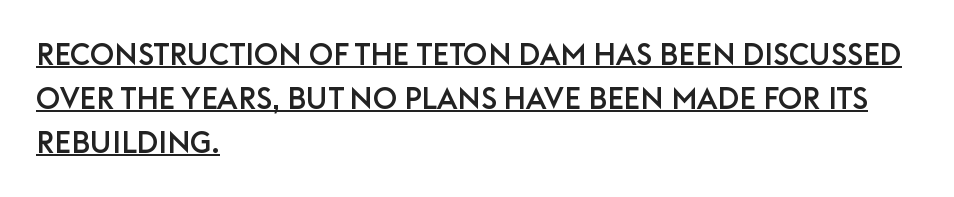
{"serif": "no", "italic": "no", "width": "normal", "stroke_contrast": "low", "x_height": "large", "monospaced": "no", "underline": "yes", "align": "left", "line_spacing": "normal", "line_spacing_ratio": 1.46, "letter_spacing": "normal", "letter_spacing_em": 0.0, "glyph_px": 30}
